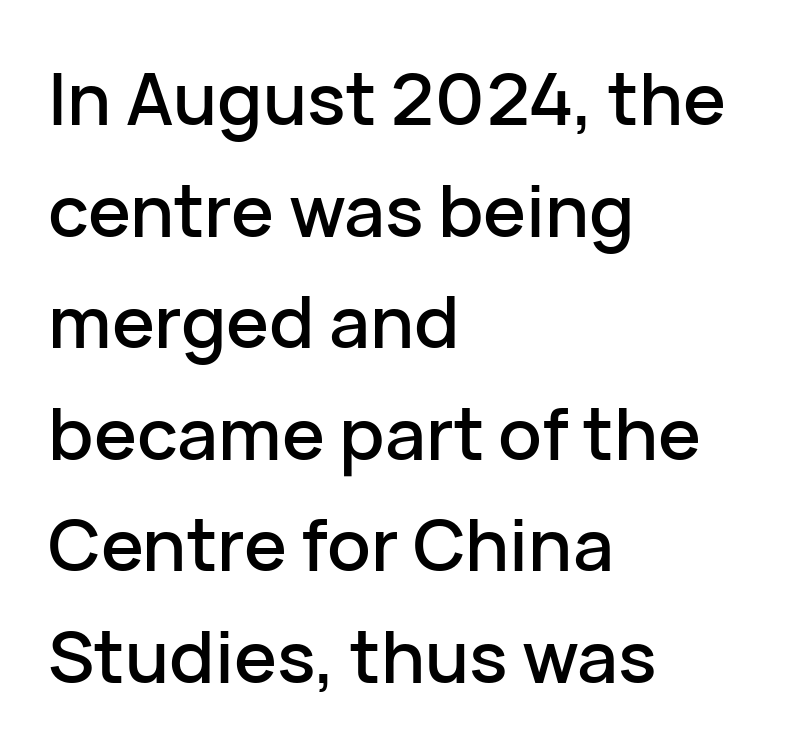
The image shows 72 px sans-serif type, upright; set left-aligned, normal line spacing (1.55x), normal letter spacing, not underlined; low stroke contrast and a medium x-height.
